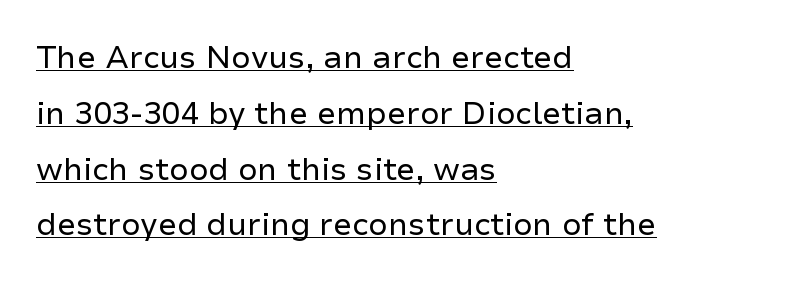
To sum up the face: it is a sans, with no serifs. The letters advance in unequal steps, a hallmark of proportional type. Quick note: underline on. Compared with typical body copy, the letter spacing here is the same. A light-to-regular cut is what we see here.
